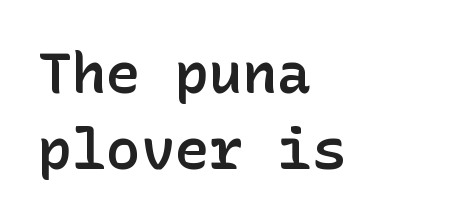
{"serif": "no", "italic": "no", "bold": "semi", "weight": "semibold", "width": "normal", "stroke_contrast": "low", "x_height": "medium", "underline": "no", "align": "left", "line_spacing": "normal", "line_spacing_ratio": 1.34, "letter_spacing": "normal", "letter_spacing_em": 0.0, "glyph_px": 57}
